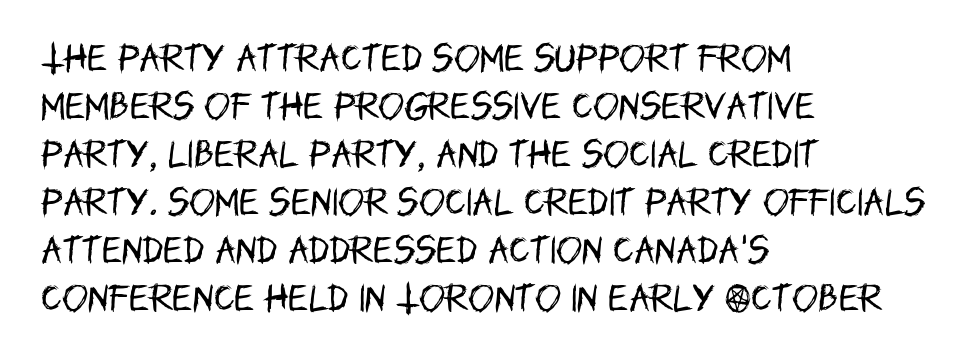
{"serif": "no", "italic": "no", "bold": "no", "weight": "regular", "width": "condensed", "stroke_contrast": "low", "x_height": "large", "monospaced": "no", "underline": "no", "align": "left", "line_spacing": "normal", "line_spacing_ratio": 1.55, "letter_spacing": "normal", "letter_spacing_em": 0.0, "glyph_px": 31}
